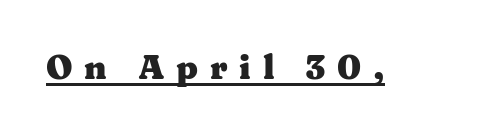
Q: Is the text bold? A: Yes.
Q: Is the text italic (slanted)? A: No, it is upright.
Q: Is the typeface a serif or a sans-serif typeface? A: Serif.
Q: Is the text underlined? A: Yes.
Q: Is the spacing between letters normal or unusually wide? A: Unusually wide.
Q: Width (condensed, normal, or wide)? A: Wide.
Q: Stroke contrast? A: Medium.
Q: x-height? A: Medium.
Q: Monospaced? A: No.
